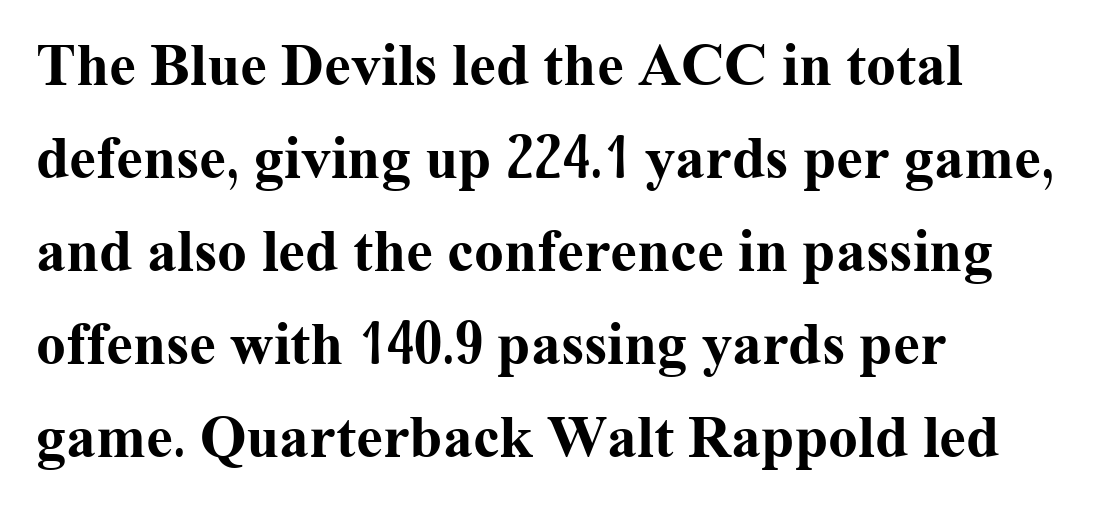
Q: Is the text bold? A: Yes.
Q: Is the text italic (slanted)? A: No, it is upright.
Q: Is the typeface a serif or a sans-serif typeface? A: Serif.
Q: Is the text underlined? A: No.
Q: How is the paragraph aligned? A: Left-aligned.
Q: Is the spacing between letters normal or unusually wide? A: Normal.
Q: Is the spacing between lines tight, normal or loose? A: Normal.
Q: Width (condensed, normal, or wide)? A: Normal.
Q: Stroke contrast? A: Medium.
Q: x-height? A: Medium.
Q: Monospaced? A: No.
